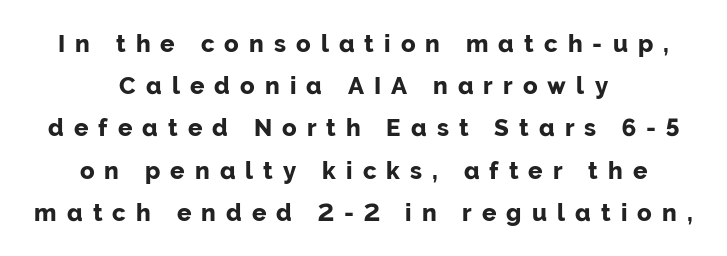
The image shows 24 px bold type, upright; set centered, line spacing 1.76x, unusually wide letter spacing (+0.42 em), not underlined.
